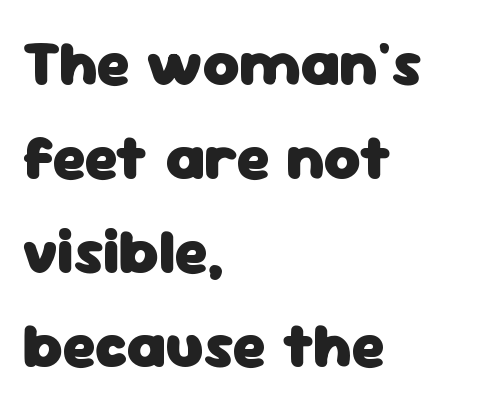
{"serif": "no", "italic": "no", "bold": "yes", "weight": "heavy", "width": "normal", "stroke_contrast": "low", "x_height": "medium", "monospaced": "no", "underline": "no", "align": "left", "line_spacing": "normal", "line_spacing_ratio": 1.49, "letter_spacing": "normal", "letter_spacing_em": 0.0, "glyph_px": 63}
